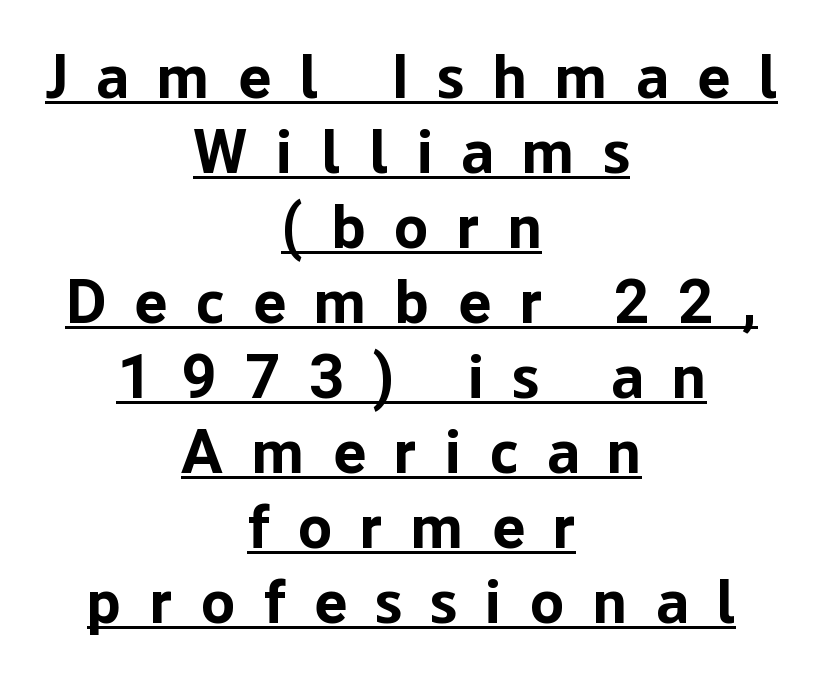
{"serif": "no", "italic": "no", "bold": "yes", "weight": "bold", "width": "normal", "stroke_contrast": "low", "x_height": "medium", "monospaced": "no", "underline": "yes", "align": "center", "line_spacing_ratio": 1.21, "letter_spacing": "wide", "letter_spacing_em": 0.46, "glyph_px": 62}
